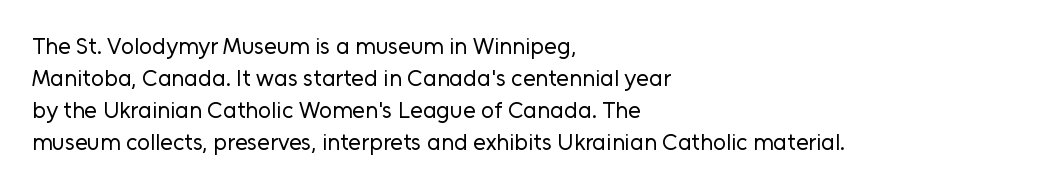
The image shows 23 px text type, upright; set left-aligned, normal line spacing (1.39x), normal letter spacing, not underlined.
